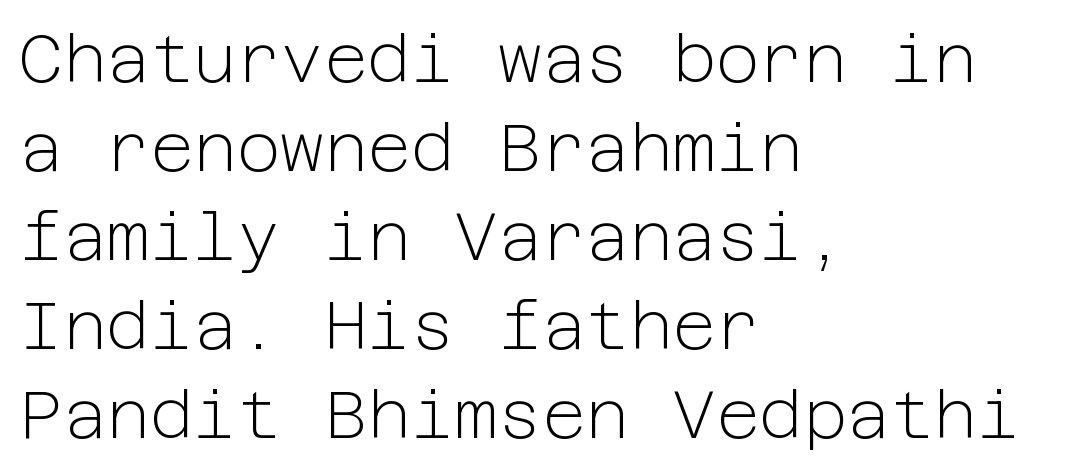
Leading: standard. Does the copy run flush right? No — it runs flush left. No heavy texture on the line: the type isn't bold. Underline: absent. Letter spacing: default. A typesetter would mark this as roman, not italic.
